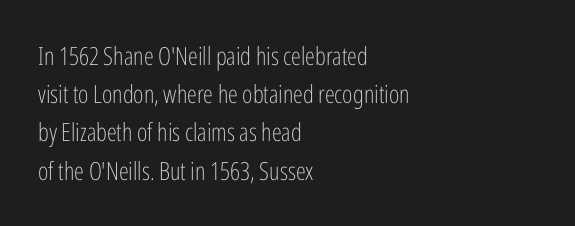
The glyphs are unaccompanied by any horizontal stroke below them. Posture: vertical. These lines keep a tight, regular rhythm from letter to letter. Interline gaps are of average width in this sample. The paragraph shown leans on its left margin.
